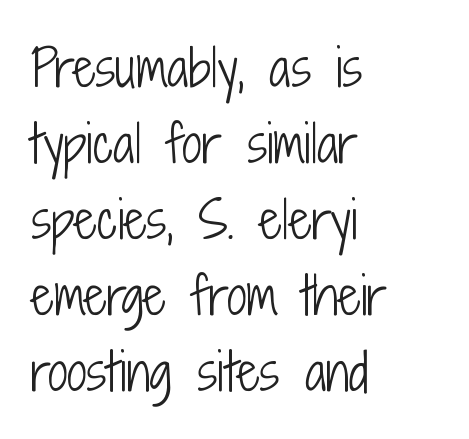
Weight class: somewhere from thin through regular. The gap between lines stays unmarked. Is this a sans? Yes — the strokes have no serifs. Layout note: lines flush left. A typesetter would call this proportional, since set widths differ per character. Notice how the stems are strictly vertical — no italics here.
